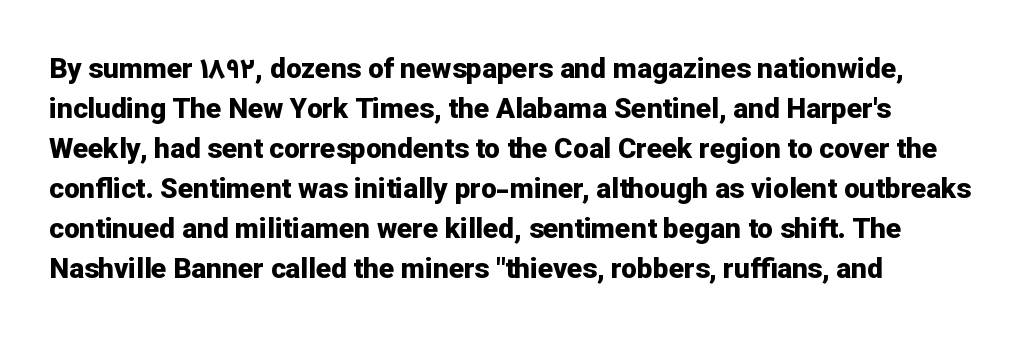
The space beneath each line is pristine and unruled. Layout note: lines flush left. How would I describe the line gaps? Plain and ordinary. The letters advance in unequal steps, a hallmark of proportional type. Is the type bold? Yes — the strokes are clearly thick and heavy.
